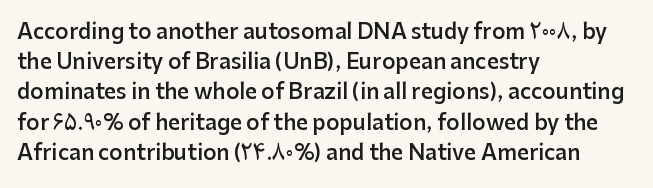
The image shows 21 px text type, upright; set left-aligned, normal line spacing (1.44x), normal letter spacing, not underlined.
